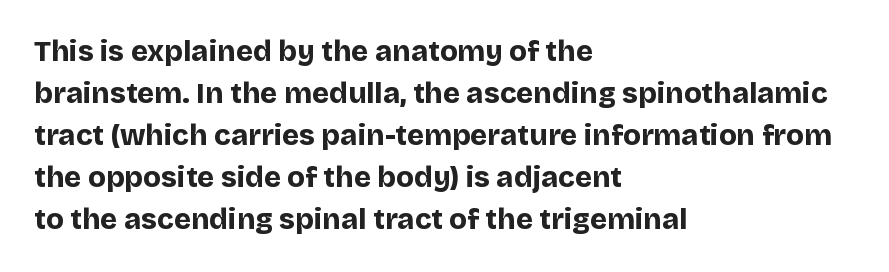
Q: Is the text bold? A: Yes.
Q: Is the text italic (slanted)? A: No, it is upright.
Q: Is the typeface a serif or a sans-serif typeface? A: Sans-serif.
Q: Is the text underlined? A: No.
Q: How is the paragraph aligned? A: Left-aligned.
Q: Is the spacing between letters normal or unusually wide? A: Normal.
Q: Is the spacing between lines tight, normal or loose? A: Normal.
Q: Width (condensed, normal, or wide)? A: Normal.
Q: Stroke contrast? A: Low.
Q: x-height? A: Large.
Q: Monospaced? A: No.
